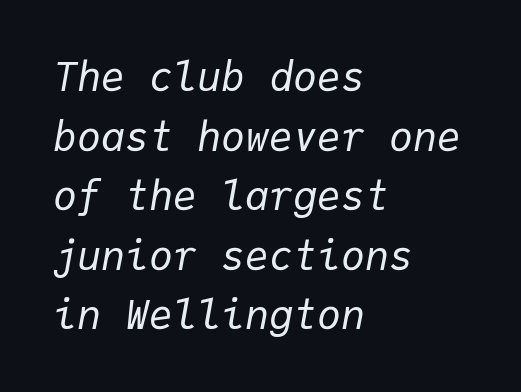
Q: Is the text bold? A: No.
Q: Is the text italic (slanted)? A: Yes, it leans right by about 9 degrees.
Q: Is the text underlined? A: No.
Q: How is the paragraph aligned? A: Left-aligned.
Q: Is the spacing between letters normal or unusually wide? A: Normal.
Q: Is the spacing between lines tight, normal or loose? A: Normal.
Q: Width (condensed, normal, or wide)? A: Normal.
Q: Stroke contrast? A: Low.
Q: x-height? A: Medium.
Q: Monospaced? A: Yes.
